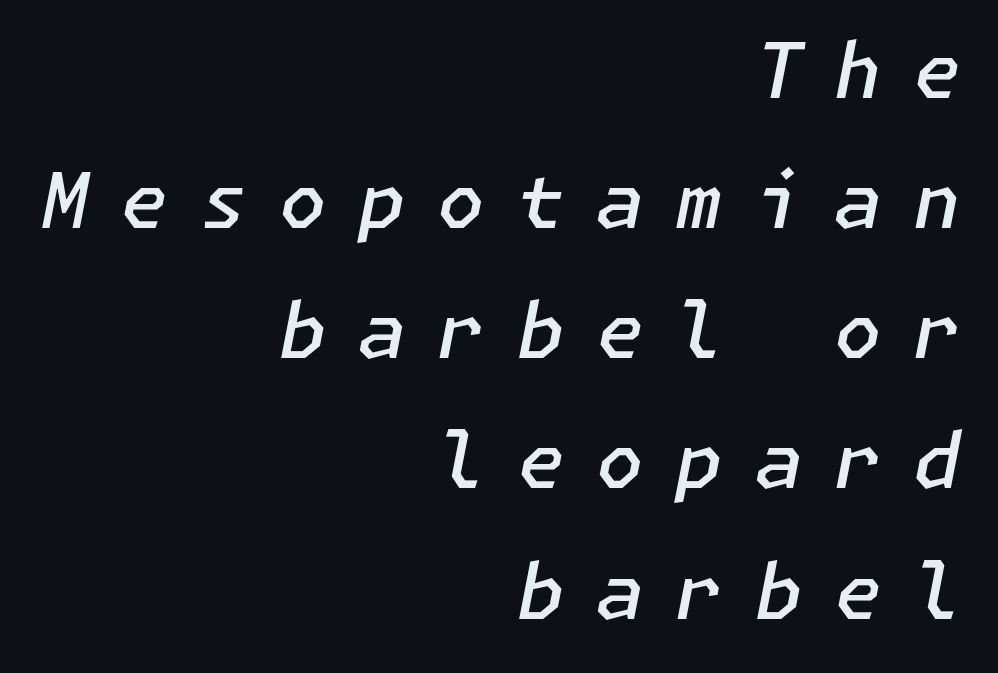
Q: Is the text bold? A: Semi-bold.
Q: Is the text italic (slanted)? A: Yes, it leans right by about 11 degrees.
Q: Is the text underlined? A: No.
Q: How is the paragraph aligned? A: Right-aligned.
Q: Is the spacing between letters normal or unusually wide? A: Unusually wide.
Q: Is the spacing between lines tight, normal or loose? A: Normal.
Q: Width (condensed, normal, or wide)? A: Normal.
Q: Stroke contrast? A: Low.
Q: x-height? A: Medium.
